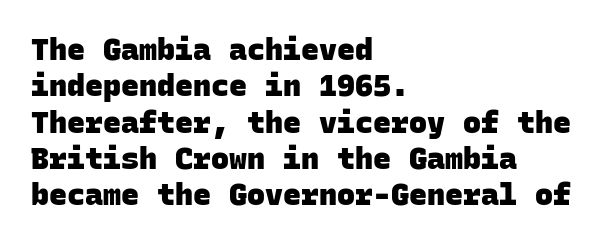
The image shows 30 px heavy sans-serif type, monospaced; set left-aligned, line spacing 1.21x, normal letter spacing, not underlined; low stroke contrast and a large x-height.
